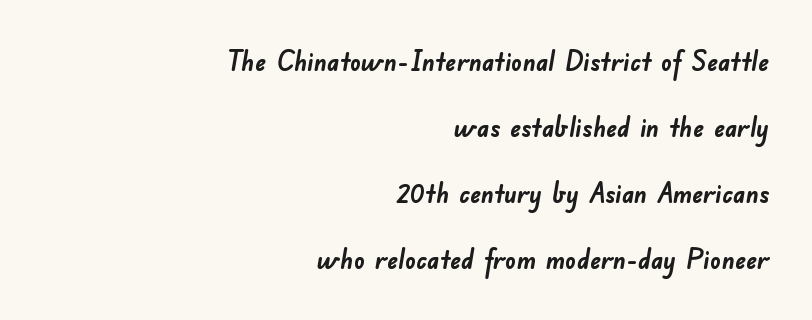
The image shows 27 px bold type; set right-aligned, loose line spacing (2.45x), normal letter spacing, not underlined.
